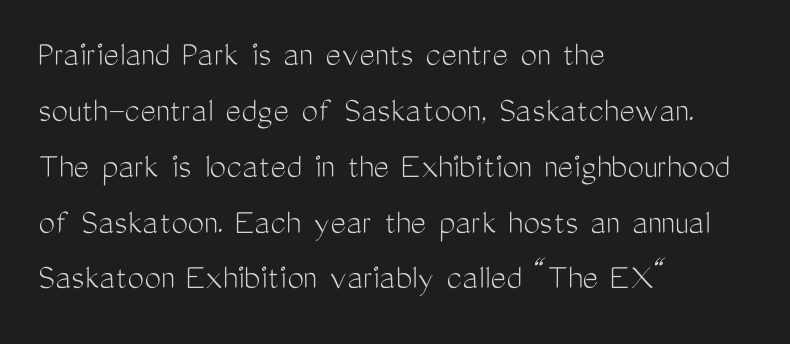
The image shows 37 px light, condensed sans-serif type, upright; set left-aligned, normal line spacing (1.51x), normal letter spacing, not underlined; medium stroke contrast and a medium x-height.
